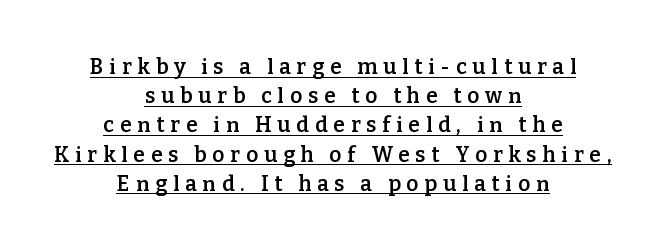
Q: Is the text bold? A: Semi-bold.
Q: Is the text italic (slanted)? A: No, it is upright.
Q: Is the text underlined? A: Yes.
Q: How is the paragraph aligned? A: Centered.
Q: Is the spacing between letters normal or unusually wide? A: Unusually wide.
Q: Is the spacing between lines tight, normal or loose? A: Normal.
